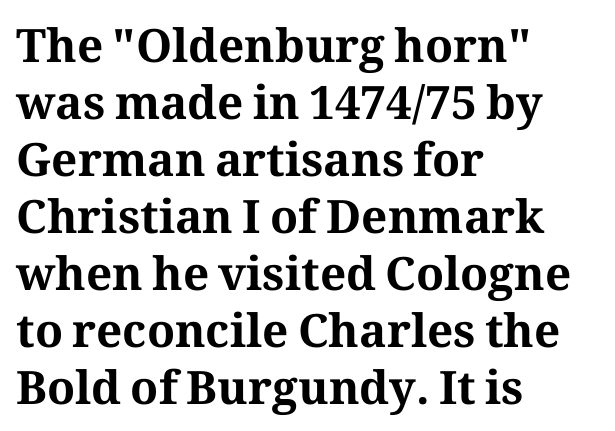
The image shows 46 px bold serif type, upright; set left-aligned, line spacing 1.24x, normal letter spacing, not underlined; medium stroke contrast and a medium x-height.
